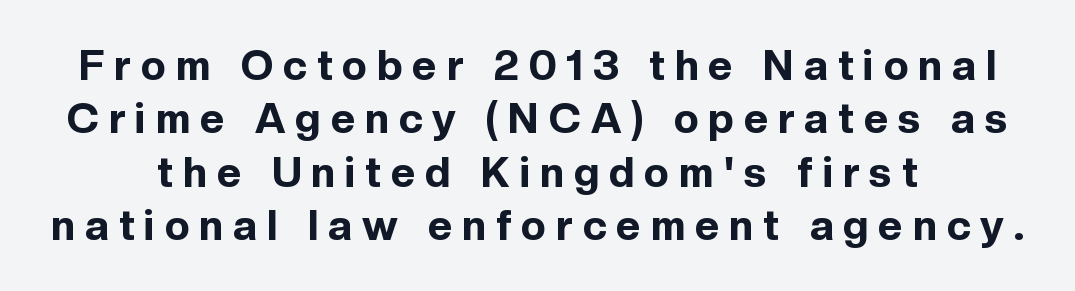
Q: Is the text bold? A: Yes.
Q: Is the text italic (slanted)? A: No, it is upright.
Q: Is the typeface a serif or a sans-serif typeface? A: Sans-serif.
Q: Is the text underlined? A: No.
Q: How is the paragraph aligned? A: Centered.
Q: Is the spacing between letters normal or unusually wide? A: Unusually wide.
Q: Is the spacing between lines tight, normal or loose? A: Normal.
Q: Width (condensed, normal, or wide)? A: Normal.
Q: x-height? A: Medium.
Q: Monospaced? A: No.
